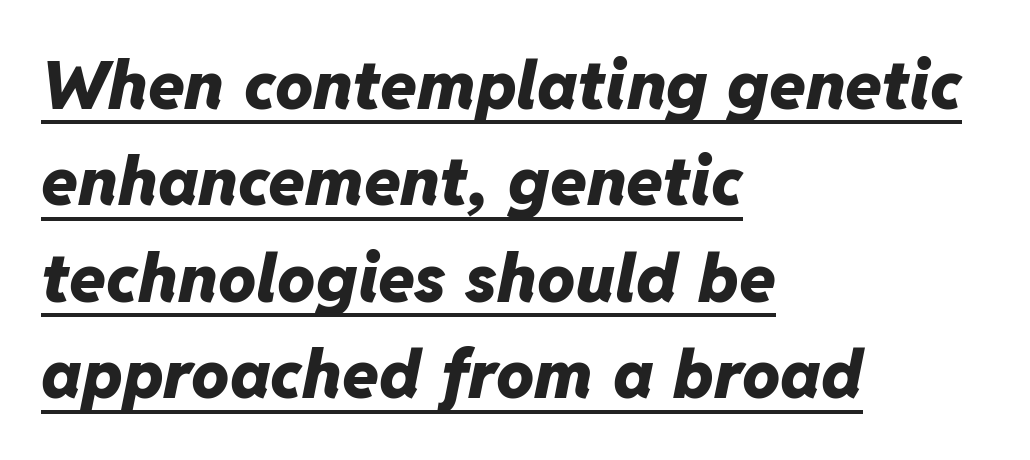
The font is running at its bold setting. These lines keep a tight, regular rhythm from letter to letter. A continuous stroke trails under the words, as in a hyperlink. A classic flush-left, rag-right setting is used for this passage. The face used here has a pronounced slope to its letters.
